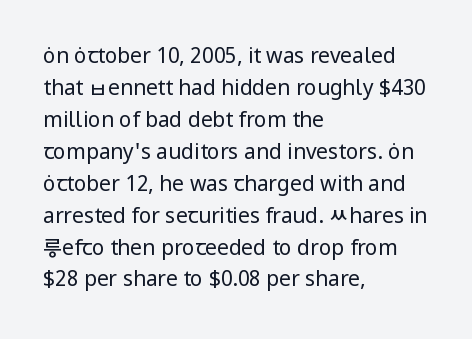
{"italic": "no", "bold": "no", "underline": "no", "align": "left", "line_spacing": "normal", "line_spacing_ratio": 1.52, "letter_spacing": "normal", "letter_spacing_em": 0.0, "glyph_px": 21}
